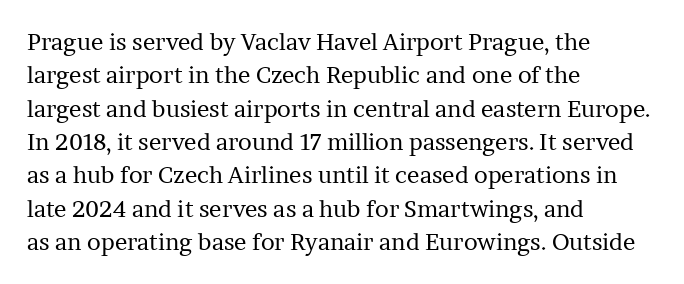
How would I describe the line gaps? Plain and ordinary. Just letters on the line, the space beneath them empty. Alignment: flush left. In terms of posture, this sample is upright.
